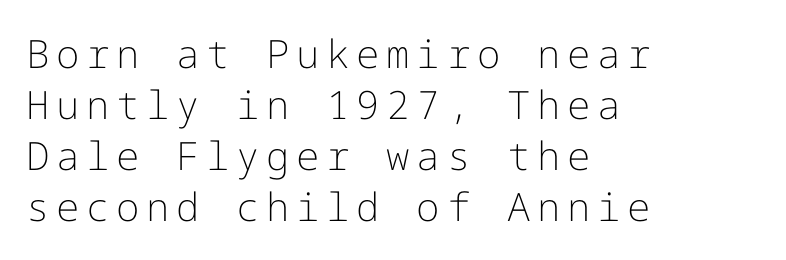
The letters stand upright; this is a roman face. Stroke terminals: plain, sans-serif. A student would call this left alignment; a typographer would say flush left, rag right. Each new line begins a customary step beneath the previous one.
